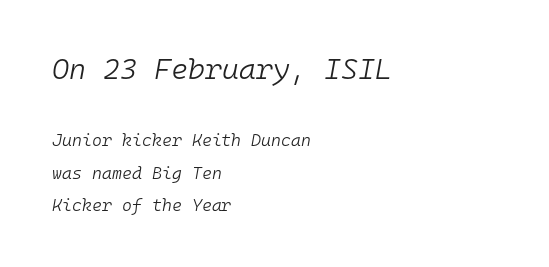
Q: Is the text bold? A: No.
Q: Is the text italic (slanted)? A: Yes, it leans right by about 10 degrees.
Q: Is the text underlined? A: No.
Q: How is the paragraph aligned? A: Left-aligned.
Q: Is the spacing between letters normal or unusually wide? A: Normal.
Q: Is the spacing between lines tight, normal or loose? A: Loose.
Q: Which block of text is set in a larger size, the first (top) or the second (bottom)? A: The first (top) one.
Q: Width (condensed, normal, or wide)? A: Normal.
Q: Stroke contrast? A: Low.
Q: x-height? A: Medium.
Q: Monospaced? A: Yes.
